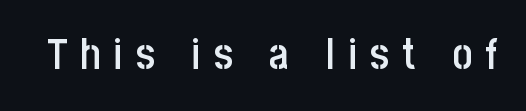
The image shows 43 px semibold, condensed sans-serif type, upright; set unusually wide letter spacing (+0.31 em), not underlined; low stroke contrast and a large x-height.
